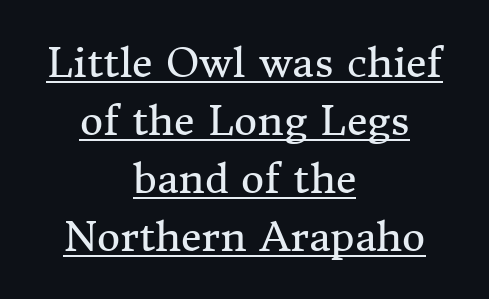
Q: Is the text bold? A: No.
Q: Is the text italic (slanted)? A: No, it is upright.
Q: Is the typeface a serif or a sans-serif typeface? A: Serif.
Q: Is the text underlined? A: Yes.
Q: How is the paragraph aligned? A: Centered.
Q: Is the spacing between letters normal or unusually wide? A: Normal.
Q: Is the spacing between lines tight, normal or loose? A: Normal.
Q: Width (condensed, normal, or wide)? A: Normal.
Q: Stroke contrast? A: Medium.
Q: x-height? A: Medium.
Q: Monospaced? A: No.
